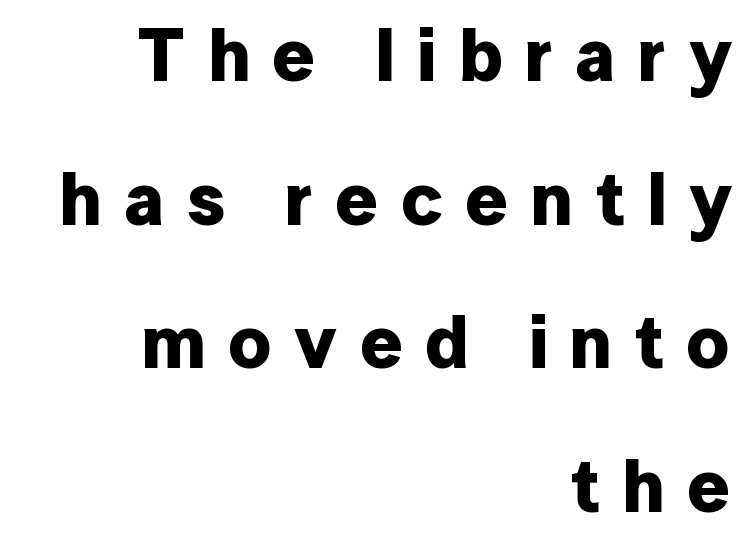
The image shows 74 px bold sans-serif type, upright; set right-aligned, loose line spacing (1.94x), unusually wide letter spacing (+0.3 em), not underlined; low stroke contrast and a medium x-height.
